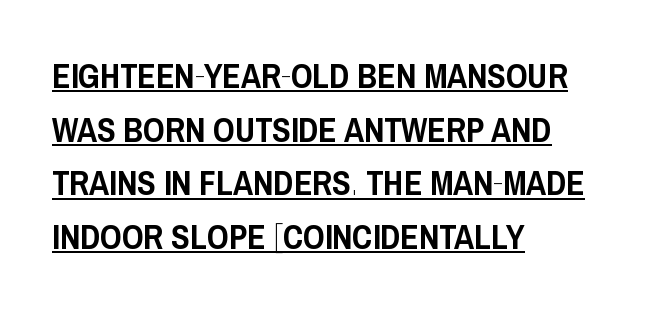
{"serif": "no", "italic": "no", "width": "condensed", "stroke_contrast": "low", "x_height": "large", "monospaced": "no", "underline": "yes", "align": "left", "line_spacing": "normal", "line_spacing_ratio": 1.58, "letter_spacing": "normal", "letter_spacing_em": 0.0, "glyph_px": 34}
